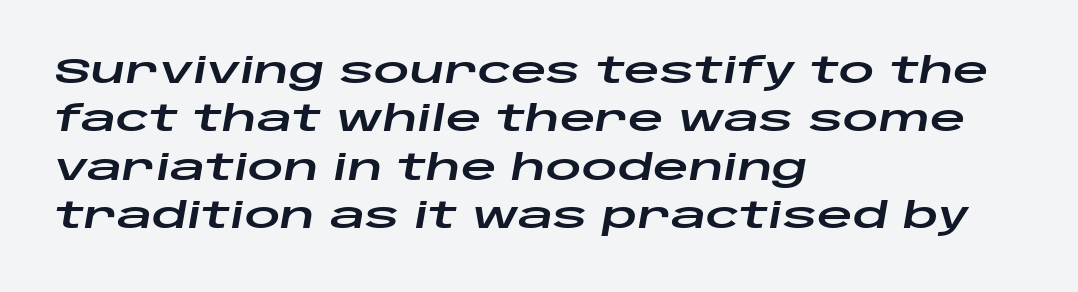
{"italic": "yes", "lean": "right", "slant_degrees": 10, "width": "wide", "stroke_contrast": "low", "x_height": "large", "monospaced": "no", "underline": "no", "align": "left", "line_spacing": "normal", "line_spacing_ratio": 1.38, "letter_spacing": "normal", "letter_spacing_em": 0.0, "glyph_px": 35}
